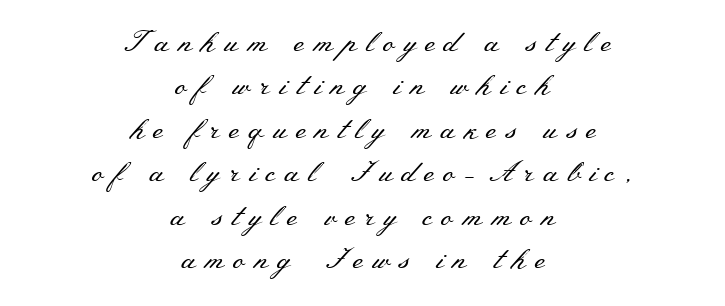
No word sits above an underline. Think of a printed novel: that variable character pitch is what you see here. The leading is moderate, giving the passage an even texture. This is not heavy type; no bold has been used. These lines stack symmetrically, like a column narrowing and widening about its center.
